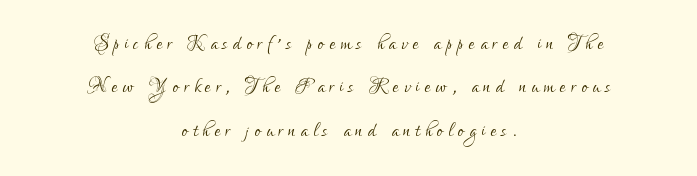
The image shows 27 px text type; set centered, normal line spacing (1.61x), not underlined.
